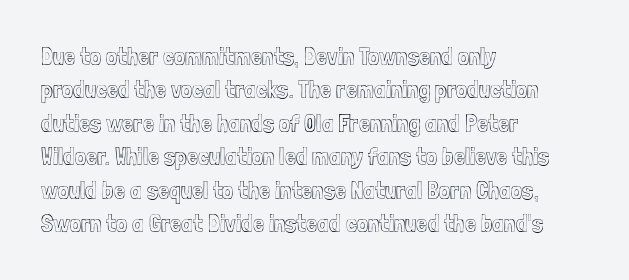
{"italic": "no", "underline": "no", "align": "left", "line_spacing": "normal", "line_spacing_ratio": 1.34, "letter_spacing": "normal", "letter_spacing_em": 0.0, "glyph_px": 25}
